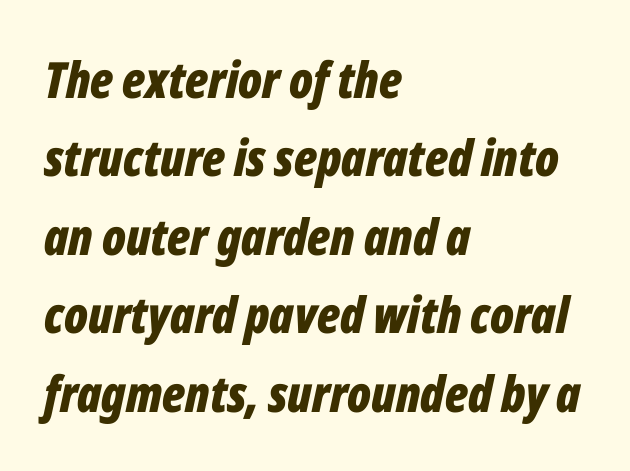
Q: Is the text bold? A: Yes.
Q: Is the text italic (slanted)? A: Yes, it leans right by about 12 degrees.
Q: Is the text underlined? A: No.
Q: How is the paragraph aligned? A: Left-aligned.
Q: Is the spacing between letters normal or unusually wide? A: Normal.
Q: Is the spacing between lines tight, normal or loose? A: Normal.
Q: Width (condensed, normal, or wide)? A: Condensed.
Q: Stroke contrast? A: Low.
Q: x-height? A: Medium.
Q: Monospaced? A: No.
